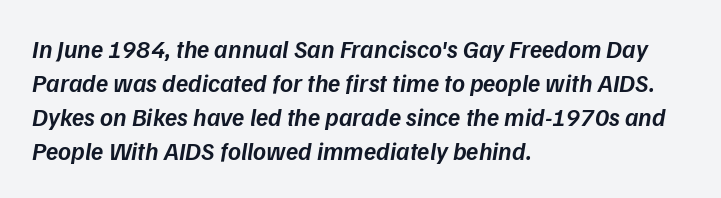
Q: Is the text bold? A: Semi-bold.
Q: Is the text italic (slanted)? A: Yes, it leans right by about 9 degrees.
Q: Is the text underlined? A: No.
Q: How is the paragraph aligned? A: Left-aligned.
Q: Is the spacing between letters normal or unusually wide? A: Normal.
Q: Is the spacing between lines tight, normal or loose? A: Normal.
